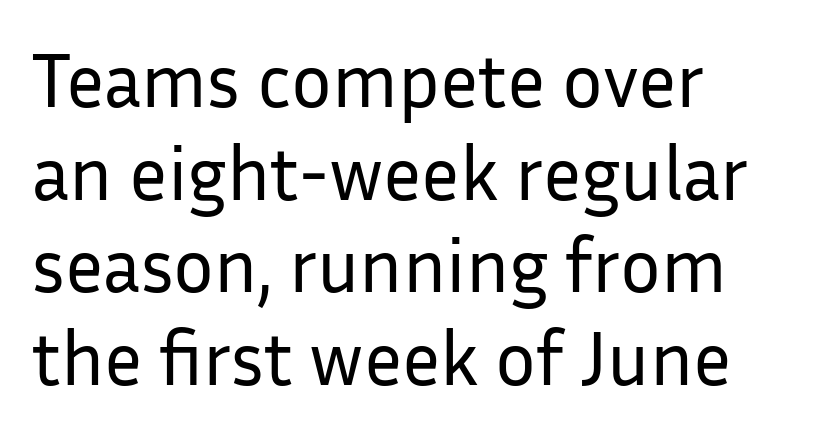
{"serif": "no", "italic": "no", "bold": "no", "weight": "regular", "width": "normal", "stroke_contrast": "low", "x_height": "medium", "monospaced": "no", "underline": "no", "align": "left", "line_spacing_ratio": 1.22, "letter_spacing": "normal", "letter_spacing_em": 0.0, "glyph_px": 76}
